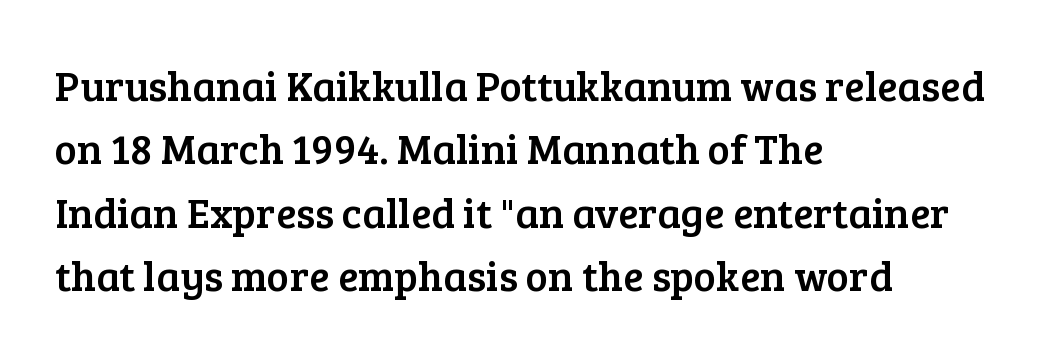
{"serif": "yes", "italic": "no", "width": "normal", "stroke_contrast": "low", "x_height": "medium", "monospaced": "no", "underline": "no", "align": "left", "line_spacing": "normal", "line_spacing_ratio": 1.51, "letter_spacing": "normal", "letter_spacing_em": 0.0, "glyph_px": 42}
